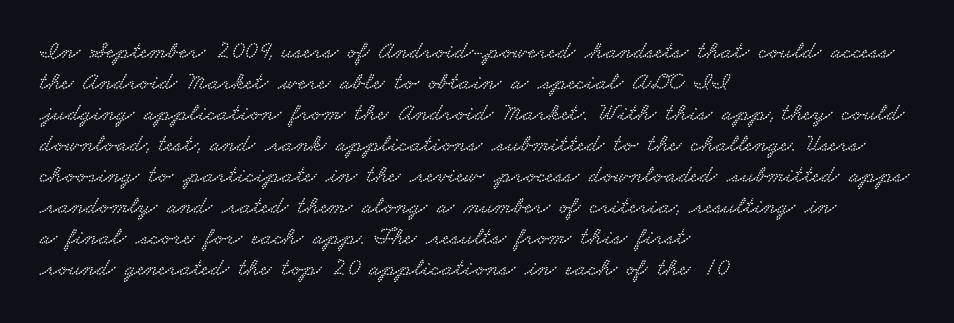
{"underline": "no", "align": "left", "line_spacing_ratio": 1.24, "letter_spacing": "normal", "letter_spacing_em": 0.0, "glyph_px": 25}
